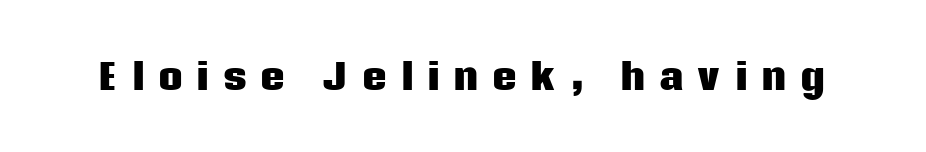
{"serif": "no", "italic": "no", "bold": "yes", "weight": "heavy", "width": "normal", "stroke_contrast": "low", "x_height": "large", "monospaced": "no", "underline": "no", "letter_spacing": "wide", "letter_spacing_em": 0.37, "glyph_px": 35}
